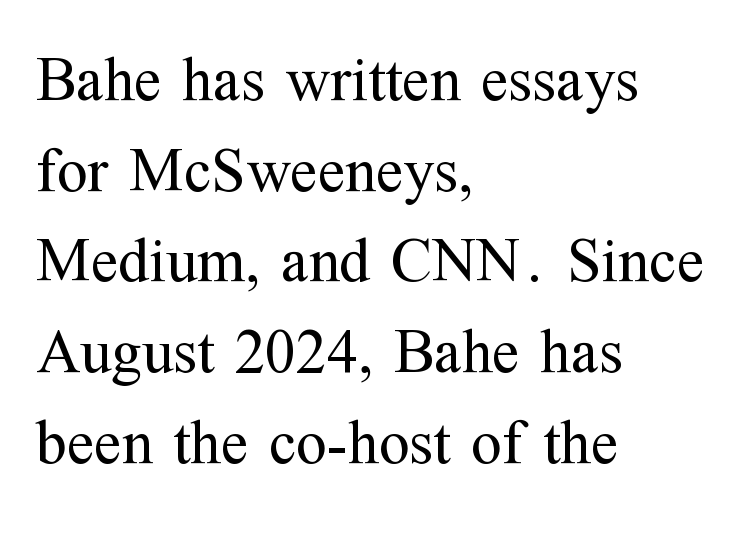
The image shows 63 px regular-weight serif type, upright; set left-aligned, normal line spacing (1.44x), normal letter spacing, not underlined; medium stroke contrast and a medium x-height.
